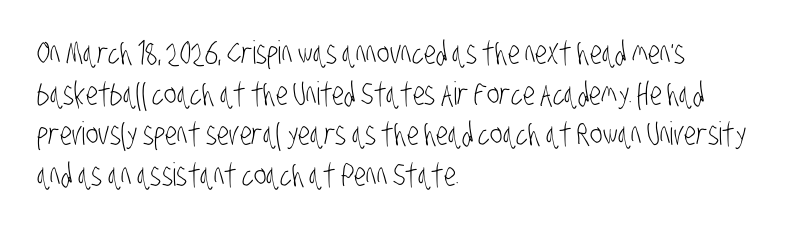
{"serif": "no", "bold": "no", "weight": "light", "width": "condensed", "stroke_contrast": "low", "x_height": "large", "monospaced": "no", "underline": "no", "align": "left", "line_spacing": "normal", "line_spacing_ratio": 1.27, "letter_spacing": "normal", "letter_spacing_em": 0.0, "glyph_px": 32}
